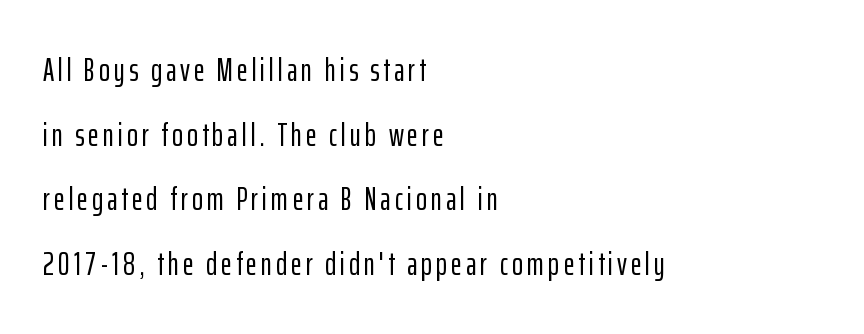
Q: Is the text italic (slanted)? A: No, it is upright.
Q: Is the typeface a serif or a sans-serif typeface? A: Sans-serif.
Q: Is the text underlined? A: No.
Q: How is the paragraph aligned? A: Left-aligned.
Q: Is the spacing between lines tight, normal or loose? A: Loose.
Q: Width (condensed, normal, or wide)? A: Condensed.
Q: Stroke contrast? A: Low.
Q: x-height? A: Medium.
Q: Monospaced? A: No.
